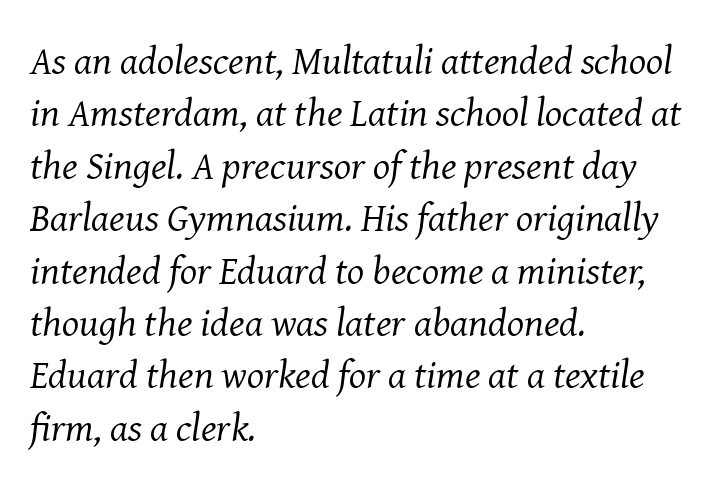
Each row of text sits above clean, open space. An italicized treatment has been applied to the whole sample. Looks like regular typesetting: each glyph gets only the width it needs. Notice how descenders clear the ascenders below comfortably — that's standard leading. Each word holds together tightly as a unit, with standard inter-letter gaps. These glyphs show unthickened strokes, regular width or finer.
